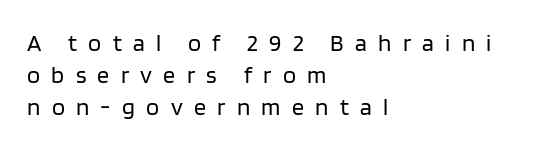
Q: Is the text bold? A: No.
Q: Is the text italic (slanted)? A: No, it is upright.
Q: Is the text underlined? A: No.
Q: How is the paragraph aligned? A: Left-aligned.
Q: Is the spacing between letters normal or unusually wide? A: Unusually wide.
Q: Is the spacing between lines tight, normal or loose? A: Normal.
